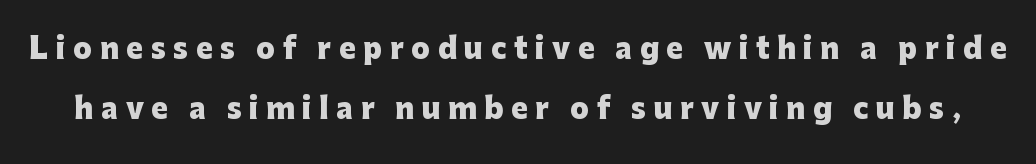
The image shows 28 px heavy sans-serif type, upright; set loose line spacing (2.15x), unusually wide letter spacing (+0.27 em), not underlined; low stroke contrast and a medium x-height.
